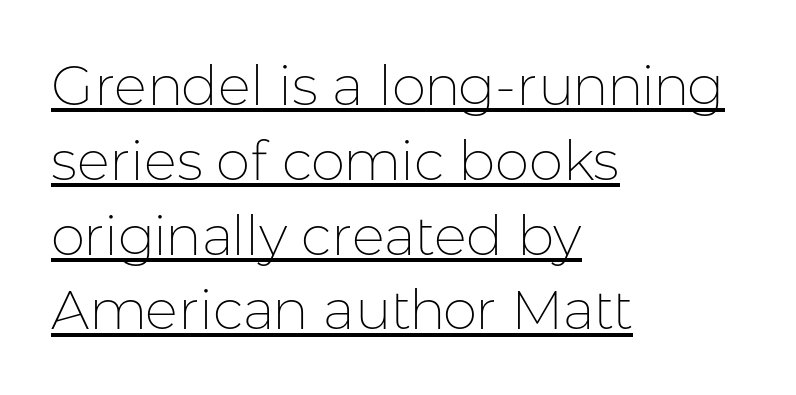
Q: Is the text bold? A: No.
Q: Is the text italic (slanted)? A: No, it is upright.
Q: Is the typeface a serif or a sans-serif typeface? A: Sans-serif.
Q: Is the text underlined? A: Yes.
Q: How is the paragraph aligned? A: Left-aligned.
Q: Is the spacing between letters normal or unusually wide? A: Normal.
Q: Is the spacing between lines tight, normal or loose? A: Normal.
Q: Width (condensed, normal, or wide)? A: Normal.
Q: Stroke contrast? A: Low.
Q: x-height? A: Medium.
Q: Monospaced? A: No.
